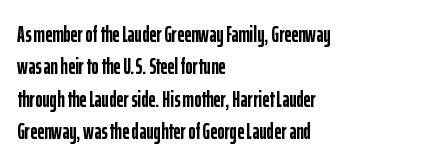
The image shows 22 px bold type, upright; set left-aligned, normal line spacing (1.47x), normal letter spacing, not underlined.
